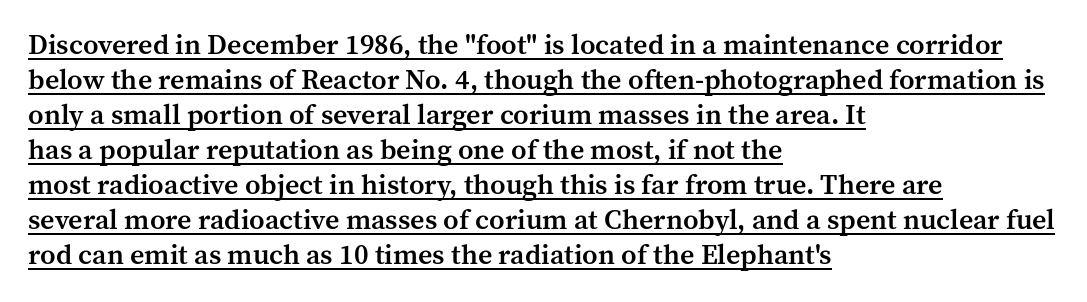
{"serif": "yes", "italic": "no", "bold": "semi", "weight": "semibold", "width": "normal", "stroke_contrast": "medium", "x_height": "medium", "monospaced": "no", "underline": "yes", "align": "left", "line_spacing": "normal", "line_spacing_ratio": 1.25, "letter_spacing": "normal", "letter_spacing_em": 0.0, "glyph_px": 28}
